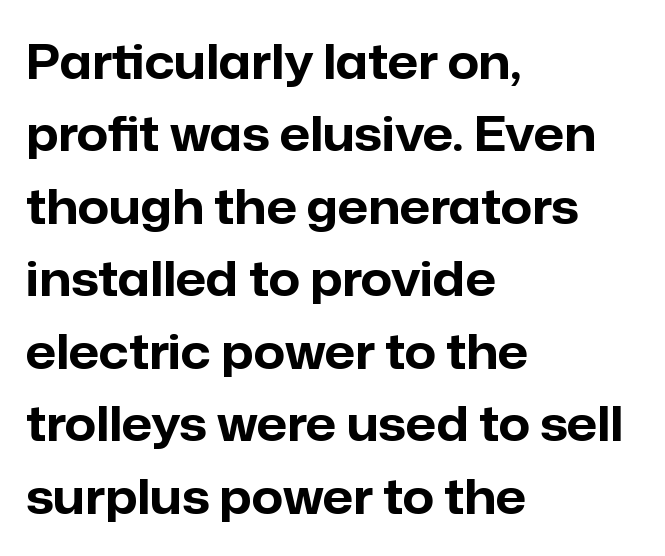
{"serif": "no", "italic": "no", "bold": "yes", "weight": "bold", "width": "normal", "stroke_contrast": "low", "x_height": "medium", "monospaced": "no", "underline": "no", "align": "left", "line_spacing": "normal", "line_spacing_ratio": 1.51, "letter_spacing": "normal", "letter_spacing_em": 0.0, "glyph_px": 48}
